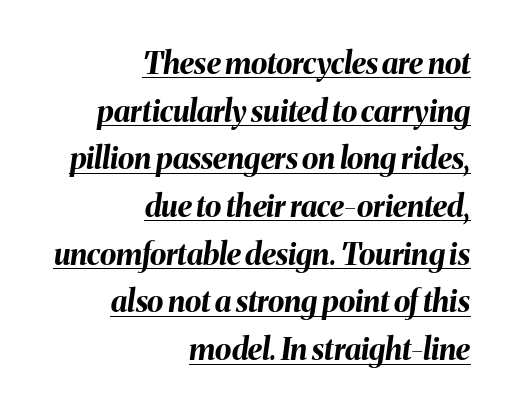
Q: Is the text bold? A: Yes.
Q: Is the text italic (slanted)? A: Yes, it leans right by about 8 degrees.
Q: Is the text underlined? A: Yes.
Q: How is the paragraph aligned? A: Right-aligned.
Q: Is the spacing between letters normal or unusually wide? A: Normal.
Q: Is the spacing between lines tight, normal or loose? A: Normal.
Q: Width (condensed, normal, or wide)? A: Normal.
Q: Stroke contrast? A: Medium.
Q: x-height? A: Medium.
Q: Monospaced? A: No.
